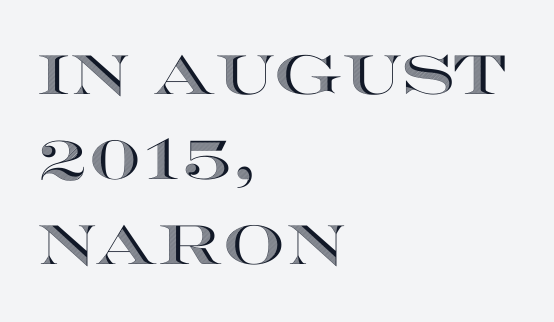
Q: Is the text italic (slanted)? A: No, it is upright.
Q: Is the text underlined? A: No.
Q: How is the paragraph aligned? A: Left-aligned.
Q: Is the spacing between letters normal or unusually wide? A: Normal.
Q: Is the spacing between lines tight, normal or loose? A: Normal.
Q: Width (condensed, normal, or wide)? A: Wide.
Q: x-height? A: Large.
Q: Monospaced? A: No.
